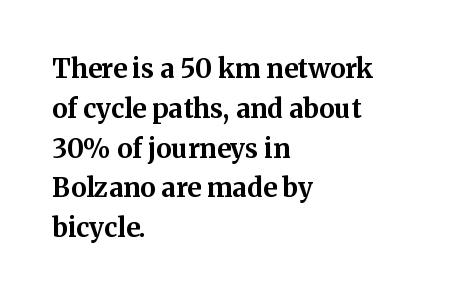
{"italic": "no", "bold": "yes", "underline": "no", "align": "left", "line_spacing": "normal", "line_spacing_ratio": 1.53, "letter_spacing": "normal", "letter_spacing_em": 0.0, "glyph_px": 26}
